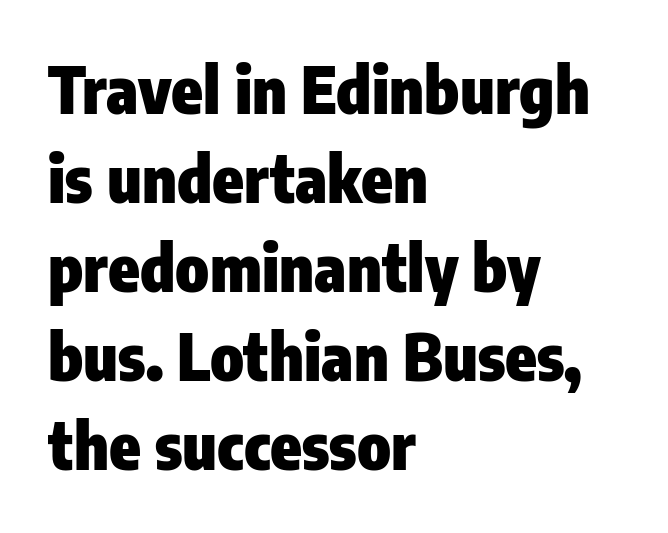
The image shows 64 px heavy, condensed sans-serif type, upright; set left-aligned, normal line spacing (1.39x), normal letter spacing, not underlined; low stroke contrast and a medium x-height.
